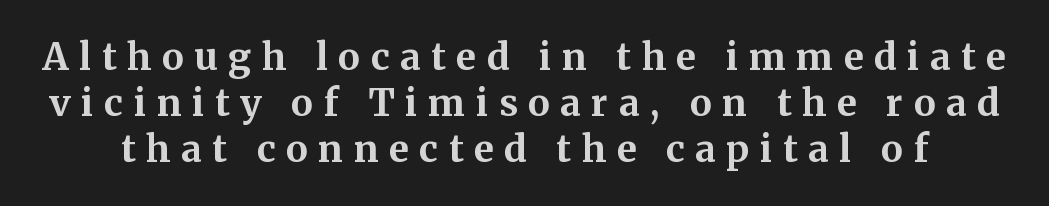
{"serif": "yes", "italic": "no", "bold": "yes", "weight": "bold", "width": "normal", "stroke_contrast": "medium", "x_height": "medium", "monospaced": "no", "underline": "no", "line_spacing_ratio": 1.24, "letter_spacing": "wide", "letter_spacing_em": 0.29, "glyph_px": 37}
